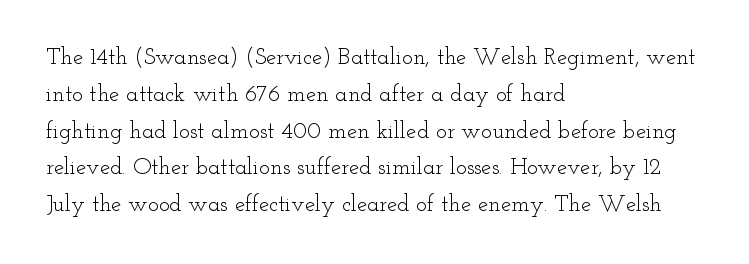
Q: Is the text bold? A: No.
Q: Is the text italic (slanted)? A: No, it is upright.
Q: Is the text underlined? A: No.
Q: How is the paragraph aligned? A: Left-aligned.
Q: Is the spacing between letters normal or unusually wide? A: Normal.
Q: Is the spacing between lines tight, normal or loose? A: Normal.
